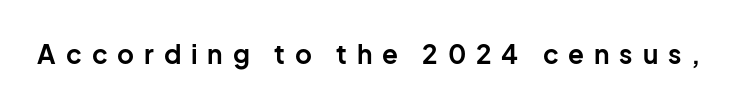
{"italic": "no", "bold": "yes", "underline": "no", "letter_spacing": "wide", "letter_spacing_em": 0.38, "glyph_px": 26}
